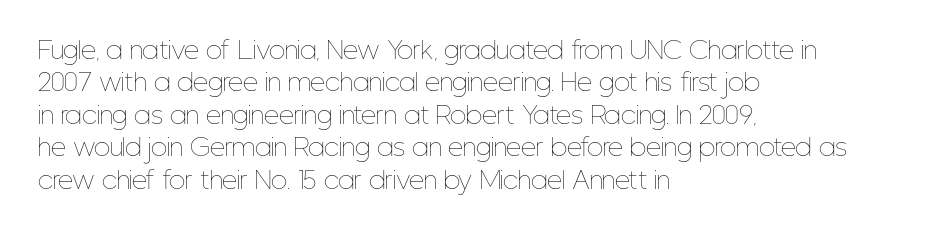
Q: Is the text bold? A: No.
Q: Is the text italic (slanted)? A: No, it is upright.
Q: Is the text underlined? A: No.
Q: How is the paragraph aligned? A: Left-aligned.
Q: Is the spacing between letters normal or unusually wide? A: Normal.
Q: Is the spacing between lines tight, normal or loose? A: Normal.
